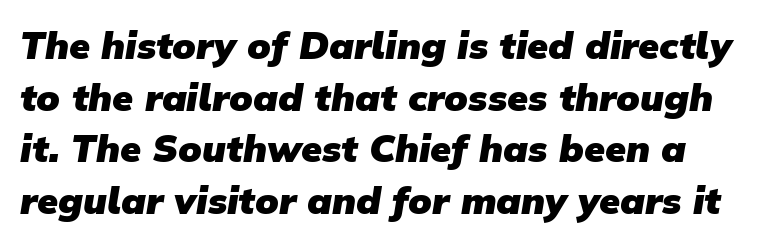
{"serif": "no", "bold": "yes", "weight": "heavy", "width": "normal", "stroke_contrast": "low", "x_height": "medium", "monospaced": "no", "underline": "no", "align": "left", "line_spacing": "normal", "line_spacing_ratio": 1.36, "letter_spacing": "normal", "letter_spacing_em": 0.0, "glyph_px": 38}
